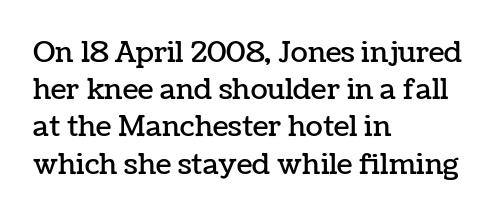
Q: Is the text italic (slanted)? A: No, it is upright.
Q: Is the text underlined? A: No.
Q: How is the paragraph aligned? A: Left-aligned.
Q: Is the spacing between letters normal or unusually wide? A: Normal.
Q: Is the spacing between lines tight, normal or loose? A: Normal.
Q: Width (condensed, normal, or wide)? A: Normal.
Q: Stroke contrast? A: Low.
Q: x-height? A: Medium.
Q: Monospaced? A: No.
